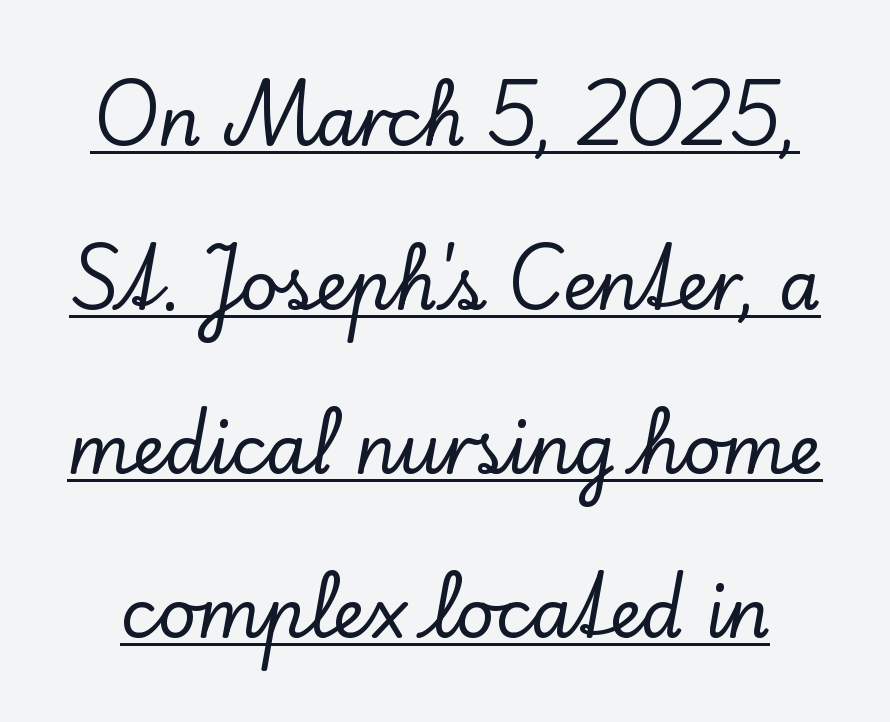
The image shows 67 px serif type; set loose line spacing (2.45x), normal letter spacing, underlined; low stroke contrast and a small x-height.
